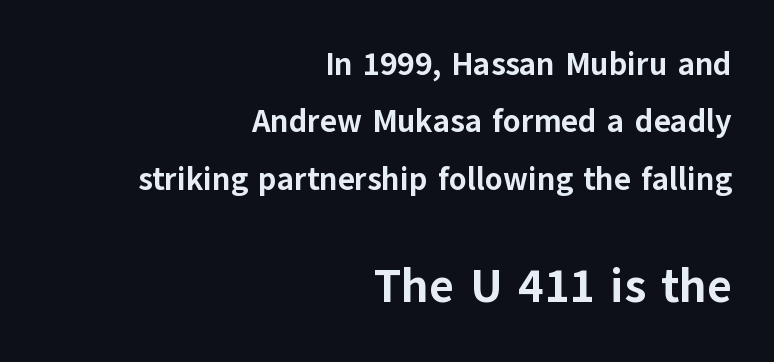
{"serif": "no", "italic": "no", "bold": "yes", "weight": "bold", "width": "normal", "stroke_contrast": "low", "x_height": "medium", "monospaced": "no", "underline": "no", "align": "right", "line_spacing_ratio": 1.79, "letter_spacing": "normal", "letter_spacing_em": 0.0, "larger_block": "second", "size_ratio": 1.5, "glyph_px": 48}
